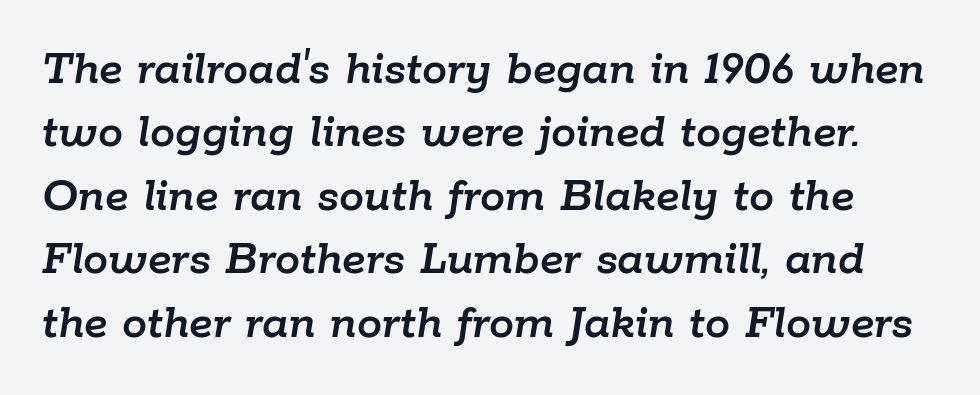
The image shows 50 px text type, italic (leaning right); set normal line spacing (1.27x), normal letter spacing, not underlined; low stroke contrast and a medium x-height.
